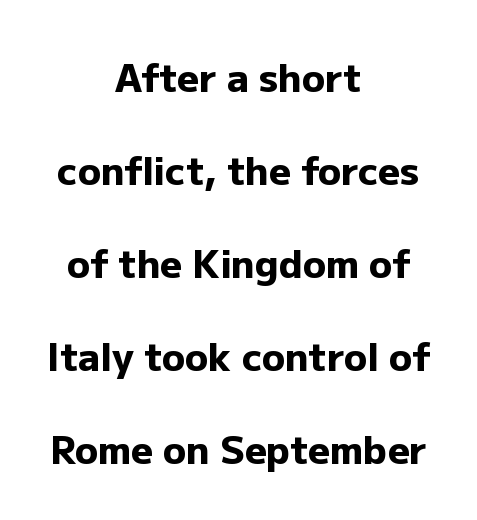
Q: Is the text bold? A: Yes.
Q: Is the text italic (slanted)? A: No, it is upright.
Q: Is the typeface a serif or a sans-serif typeface? A: Sans-serif.
Q: Is the text underlined? A: No.
Q: How is the paragraph aligned? A: Centered.
Q: Is the spacing between letters normal or unusually wide? A: Normal.
Q: Is the spacing between lines tight, normal or loose? A: Loose.
Q: Width (condensed, normal, or wide)? A: Normal.
Q: Stroke contrast? A: Low.
Q: x-height? A: Medium.
Q: Monospaced? A: No.
